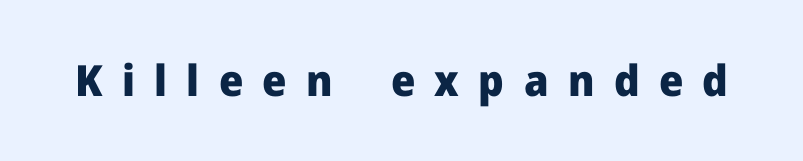
Q: Is the text bold? A: Yes.
Q: Is the text italic (slanted)? A: No, it is upright.
Q: Is the typeface a serif or a sans-serif typeface? A: Sans-serif.
Q: Is the text underlined? A: No.
Q: Is the spacing between letters normal or unusually wide? A: Unusually wide.
Q: Width (condensed, normal, or wide)? A: Normal.
Q: Stroke contrast? A: Low.
Q: x-height? A: Medium.
Q: Monospaced? A: No.
